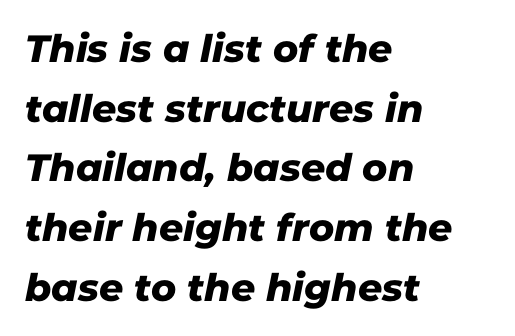
{"serif": "no", "width": "normal", "stroke_contrast": "low", "x_height": "medium", "monospaced": "no", "underline": "no", "align": "left", "line_spacing": "normal", "line_spacing_ratio": 1.57, "letter_spacing": "normal", "letter_spacing_em": 0.0, "glyph_px": 38}
